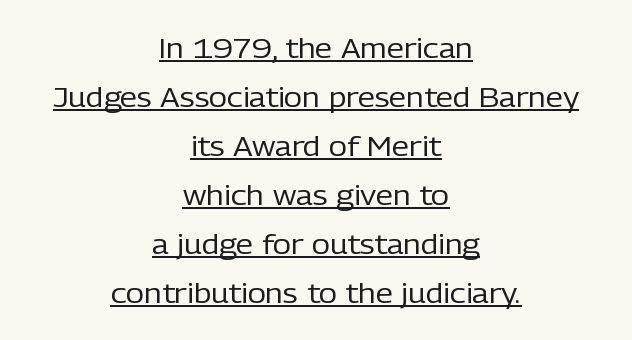
Q: Is the text bold? A: No.
Q: Is the text italic (slanted)? A: No, it is upright.
Q: Is the typeface a serif or a sans-serif typeface? A: Sans-serif.
Q: Is the text underlined? A: Yes.
Q: How is the paragraph aligned? A: Centered.
Q: Is the spacing between letters normal or unusually wide? A: Normal.
Q: Width (condensed, normal, or wide)? A: Normal.
Q: Stroke contrast? A: Low.
Q: x-height? A: Medium.
Q: Monospaced? A: No.
